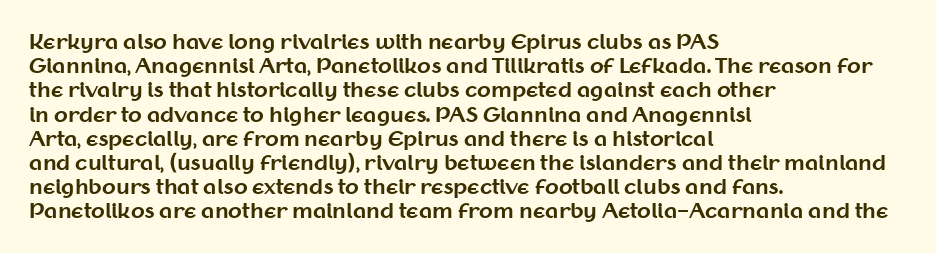
{"italic": "no", "bold": "yes", "underline": "no", "align": "left", "line_spacing_ratio": 1.21, "letter_spacing": "normal", "letter_spacing_em": 0.0, "glyph_px": 20}
